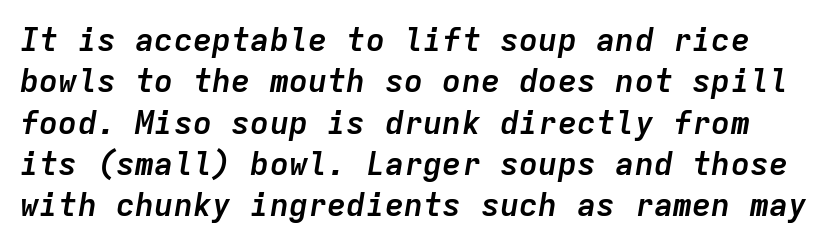
The vertical gap from one line to the next is medium. Here the designer chose a console-style face with uniform glyph widths. Observe the ordinary spacing: letters are neighbours, not strangers. This is heavy type, rendered in bold.
